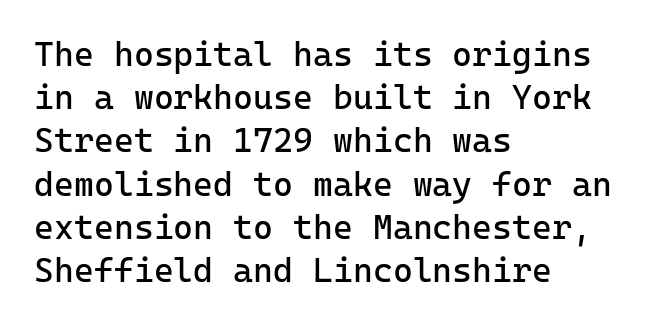
The image shows 34 px regular-weight sans-serif type, upright, monospaced; set left-aligned, normal line spacing (1.27x), normal letter spacing, not underlined; low stroke contrast and a medium x-height.
